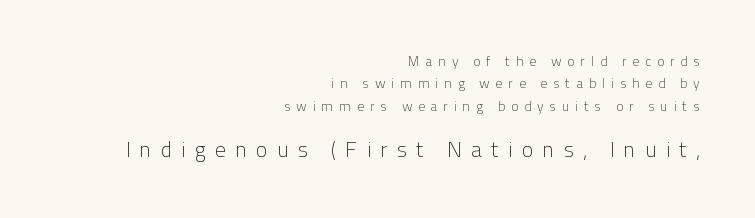
{"italic": "no", "bold": "no", "underline": "no", "align": "right", "line_spacing": "normal", "line_spacing_ratio": 1.6, "letter_spacing": "wide", "letter_spacing_em": 0.4, "larger_block": "second", "size_ratio": 1.57, "glyph_px": 22}
